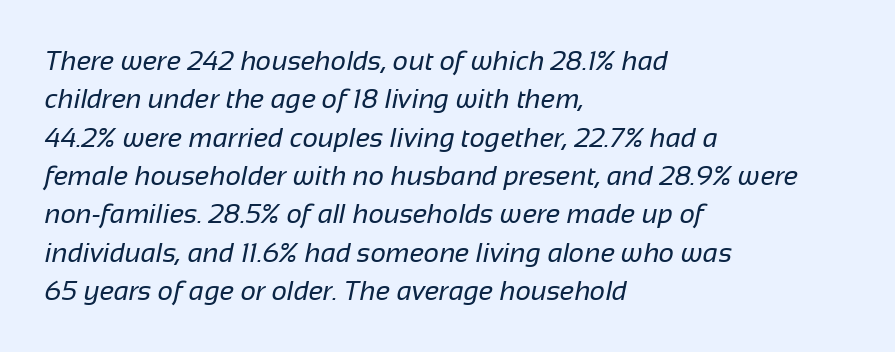
Typeset ragged right — the left edge is the straight one. Clear beneath every line of the passage. Vertically, the passage feels balanced, rows spaced as you'd expect. Letter spacing: default. Bold? No — there's no thickening of the strokes.
